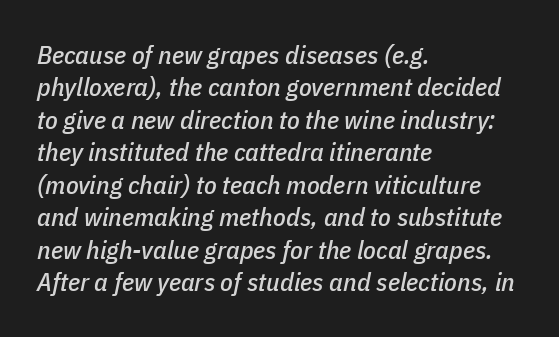
You could call the tracking neutral — neither tight nor loose. A clean baseline with only descenders dipping below it. The setting favours the left margin, as ordinary paragraphs usually do. There's an unmistakable incline to the writing here. The leading is moderate, giving the passage an even texture.
